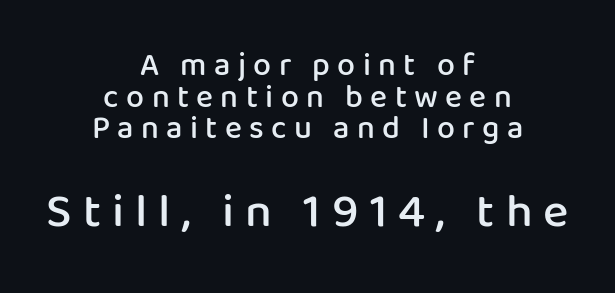
{"serif": "no", "italic": "no", "bold": "semi", "weight": "semibold", "width": "normal", "stroke_contrast": "low", "x_height": "medium", "monospaced": "no", "underline": "no", "align": "center", "line_spacing": "tight", "line_spacing_ratio": 0.99, "letter_spacing": "wide", "letter_spacing_em": 0.23, "larger_block": "second", "size_ratio": 1.5, "glyph_px": 48}
